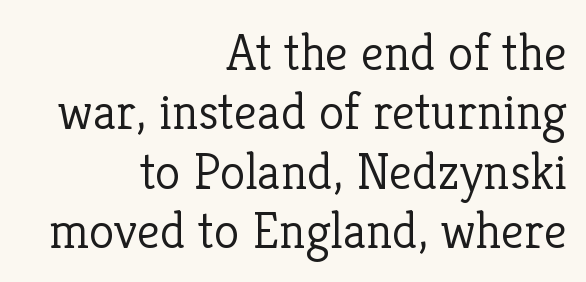
Old-style or modern, the face here clearly has serifs. Tall strokes in this sample are plumb rather than angled. A typesetter would call this proportional, since set widths differ per character. The text block is weighted toward the right margin, trailing off unevenly leftward. Underlining? Definitely not there.
